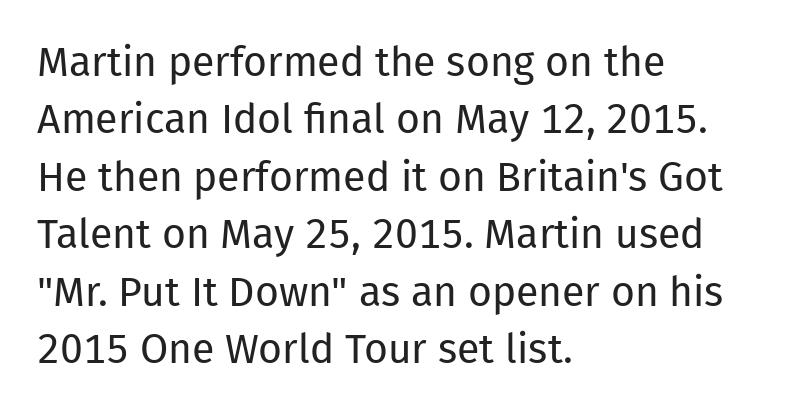
{"serif": "no", "italic": "no", "bold": "no", "weight": "regular", "width": "normal", "stroke_contrast": "low", "x_height": "medium", "monospaced": "no", "underline": "no", "align": "left", "line_spacing": "normal", "line_spacing_ratio": 1.4, "letter_spacing": "normal", "letter_spacing_em": 0.0, "glyph_px": 41}
